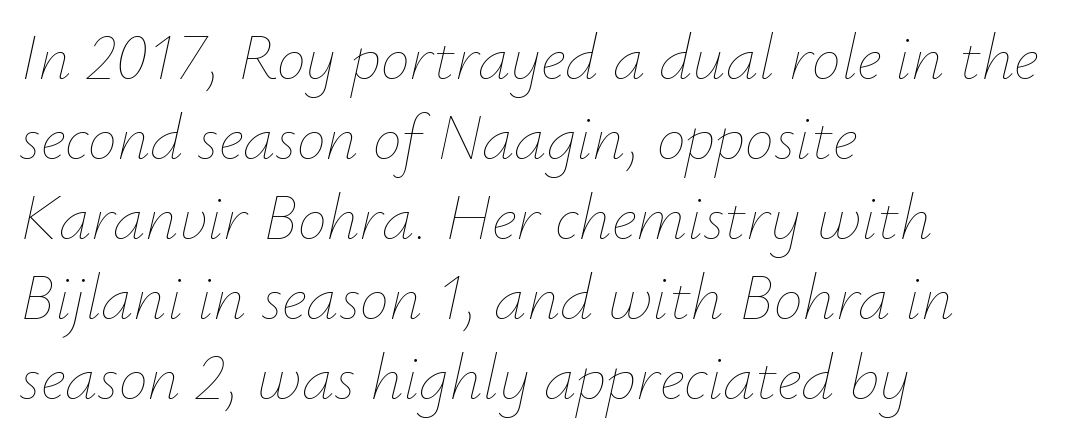
{"italic": "yes", "lean": "right", "slant_degrees": 12, "bold": "no", "weight": "thin", "width": "normal", "stroke_contrast": "low", "x_height": "small", "monospaced": "no", "underline": "no", "align": "left", "line_spacing_ratio": 1.23, "letter_spacing": "normal", "letter_spacing_em": 0.0, "glyph_px": 65}
